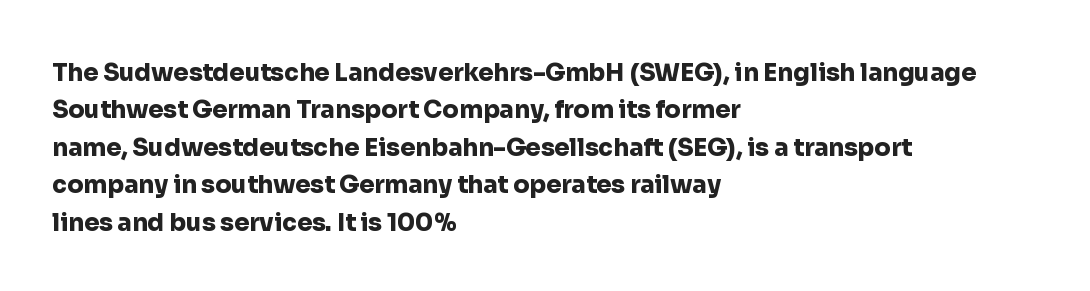
The image shows 24 px bold type, upright; set left-aligned, normal line spacing (1.56x), normal letter spacing, not underlined.
